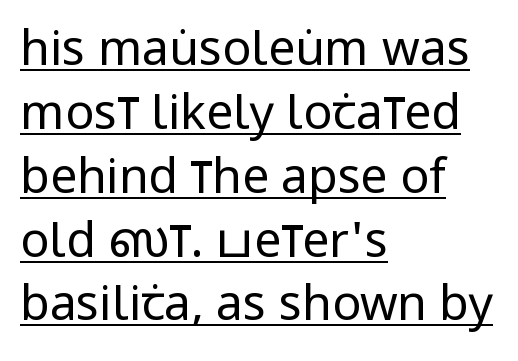
The letterforms sit shoulder to shoulder at normal distance. The block of text has a typical density, with ordinary space between rows. This sample carries an underscore along the baseline area. Examine the stroke ends and you'll find no serifs. Weight class: somewhere from thin through regular. These lines are set flush left with a ragged right edge.
